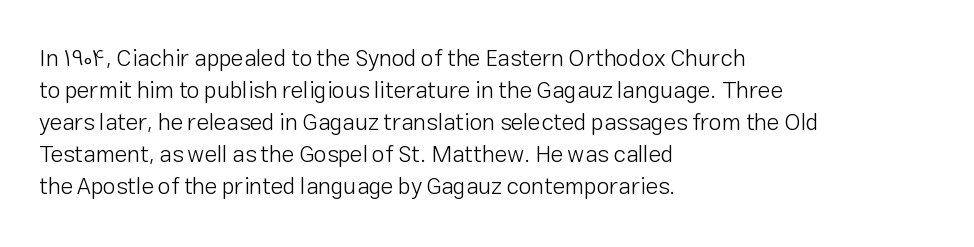
{"italic": "no", "bold": "no", "underline": "no", "align": "left", "line_spacing": "normal", "line_spacing_ratio": 1.39, "letter_spacing": "normal", "letter_spacing_em": 0.0, "glyph_px": 23}
